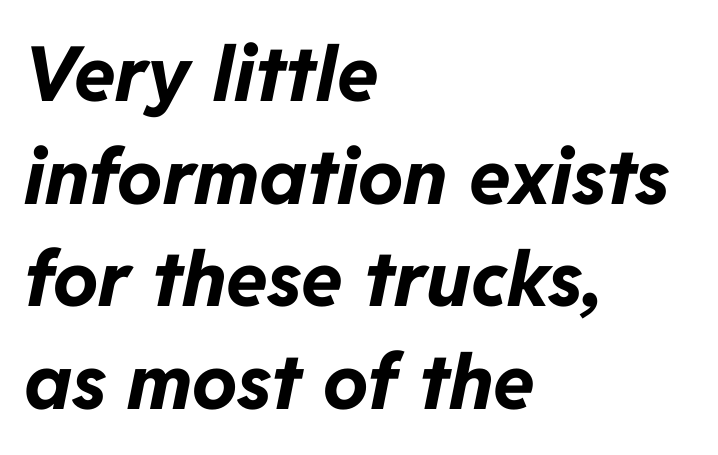
{"italic": "yes", "lean": "right", "slant_degrees": 11, "bold": "yes", "weight": "bold", "width": "normal", "stroke_contrast": "low", "x_height": "medium", "monospaced": "no", "underline": "no", "align": "left", "line_spacing": "normal", "line_spacing_ratio": 1.35, "letter_spacing": "normal", "letter_spacing_em": 0.0, "glyph_px": 76}
